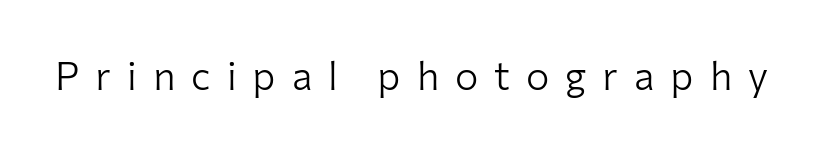
{"serif": "no", "italic": "no", "bold": "no", "weight": "light", "width": "normal", "stroke_contrast": "low", "x_height": "medium", "monospaced": "no", "underline": "no", "letter_spacing": "wide", "letter_spacing_em": 0.41, "glyph_px": 39}
